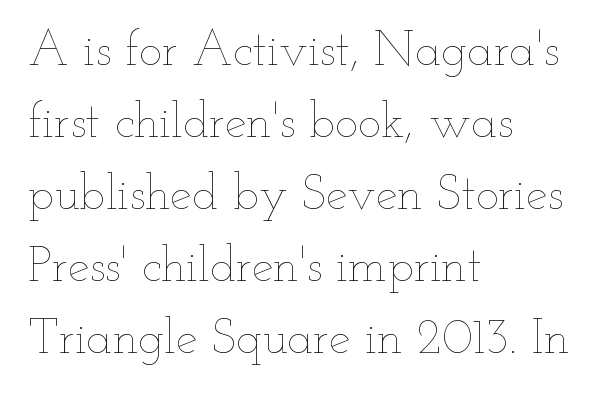
The image shows 49 px thin, wide type, upright; set left-aligned, normal line spacing (1.47x), normal letter spacing, not underlined; low stroke contrast and a small x-height.
